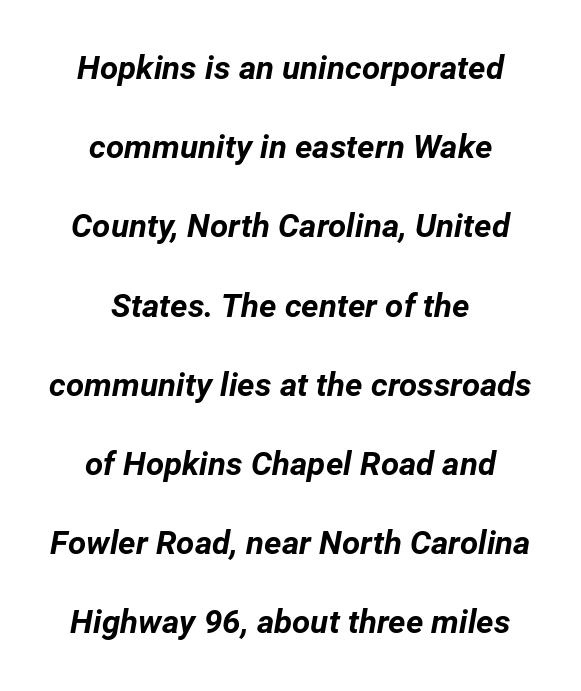
Q: Is the text bold? A: Yes.
Q: Is the text italic (slanted)? A: Yes, it leans right by about 12 degrees.
Q: Is the text underlined? A: No.
Q: How is the paragraph aligned? A: Centered.
Q: Is the spacing between letters normal or unusually wide? A: Normal.
Q: Is the spacing between lines tight, normal or loose? A: Loose.
Q: Width (condensed, normal, or wide)? A: Normal.
Q: Stroke contrast? A: Low.
Q: x-height? A: Medium.
Q: Monospaced? A: No.
